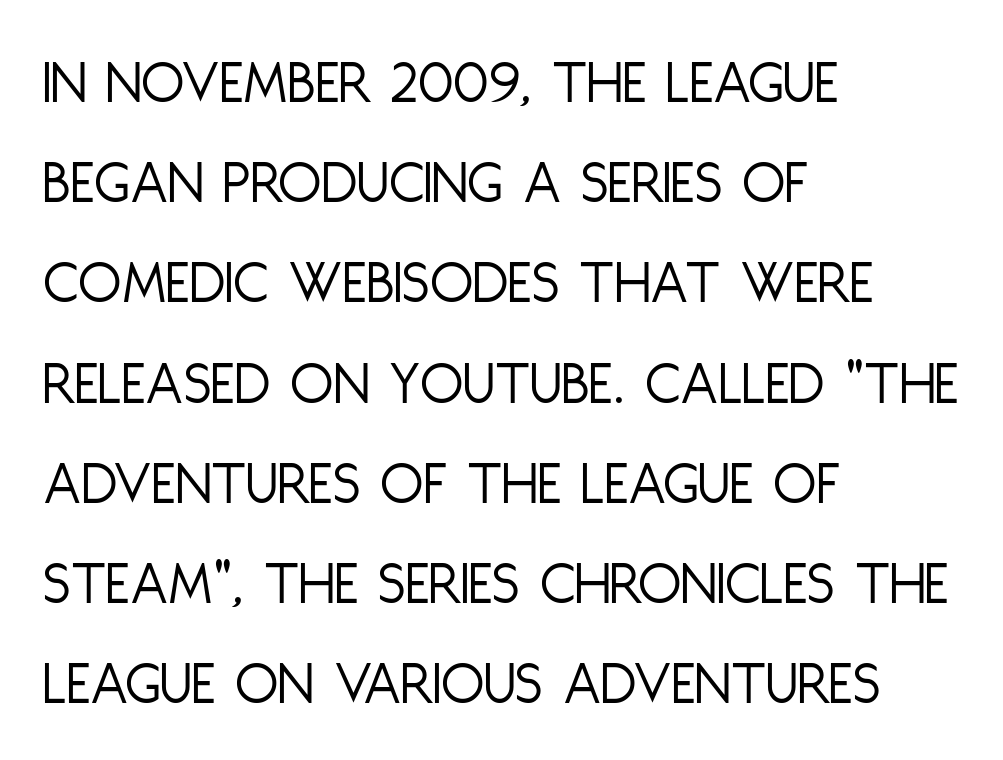
{"serif": "no", "italic": "no", "bold": "no", "weight": "light", "width": "condensed", "stroke_contrast": "low", "x_height": "large", "monospaced": "no", "underline": "no", "align": "left", "line_spacing": "normal", "line_spacing_ratio": 1.59, "letter_spacing": "normal", "letter_spacing_em": 0.0, "glyph_px": 63}
